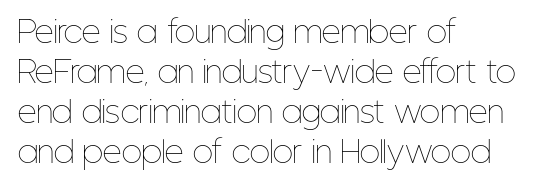
Q: Is the text bold? A: No.
Q: Is the text italic (slanted)? A: No, it is upright.
Q: Is the text underlined? A: No.
Q: How is the paragraph aligned? A: Left-aligned.
Q: Is the spacing between letters normal or unusually wide? A: Normal.
Q: Is the spacing between lines tight, normal or loose? A: Normal.
Q: Width (condensed, normal, or wide)? A: Condensed.
Q: Stroke contrast? A: Low.
Q: x-height? A: Medium.
Q: Monospaced? A: No.
